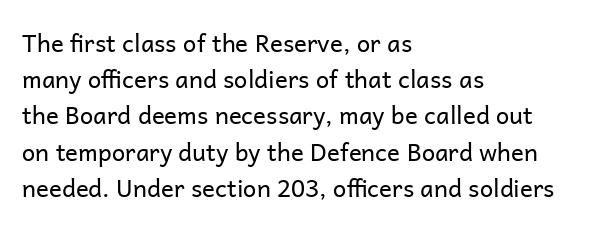
{"italic": "no", "bold": "no", "underline": "no", "align": "left", "line_spacing": "normal", "line_spacing_ratio": 1.51, "letter_spacing": "normal", "letter_spacing_em": 0.0, "glyph_px": 24}
